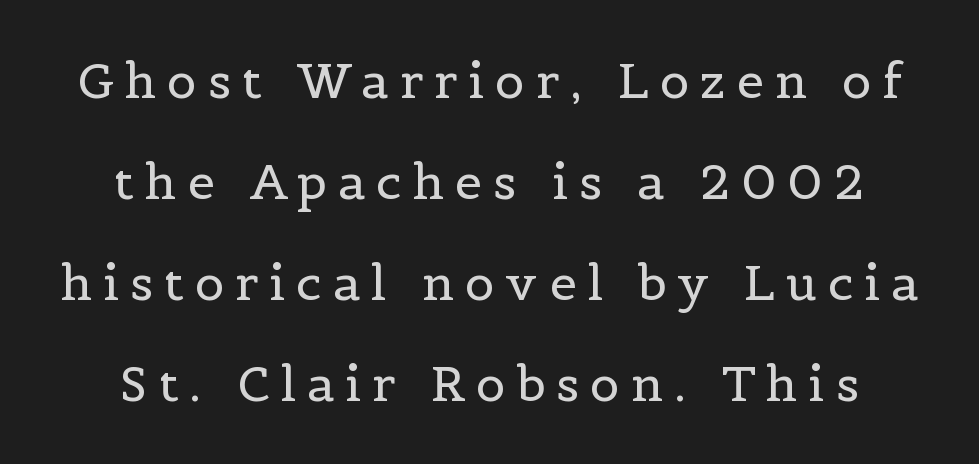
Q: Is the text bold? A: No.
Q: Is the text italic (slanted)? A: No, it is upright.
Q: Is the typeface a serif or a sans-serif typeface? A: Serif.
Q: Is the text underlined? A: No.
Q: Is the spacing between letters normal or unusually wide? A: Unusually wide.
Q: Is the spacing between lines tight, normal or loose? A: Loose.
Q: Width (condensed, normal, or wide)? A: Normal.
Q: x-height? A: Medium.
Q: Monospaced? A: No.
